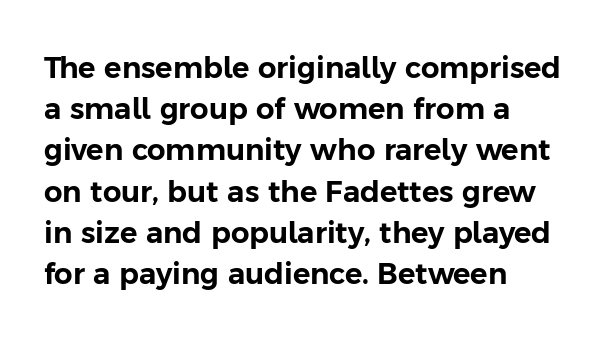
Q: Is the text italic (slanted)? A: No, it is upright.
Q: Is the typeface a serif or a sans-serif typeface? A: Sans-serif.
Q: Is the text underlined? A: No.
Q: How is the paragraph aligned? A: Left-aligned.
Q: Is the spacing between letters normal or unusually wide? A: Normal.
Q: Is the spacing between lines tight, normal or loose? A: Normal.
Q: Width (condensed, normal, or wide)? A: Normal.
Q: Stroke contrast? A: Low.
Q: x-height? A: Medium.
Q: Monospaced? A: No.
